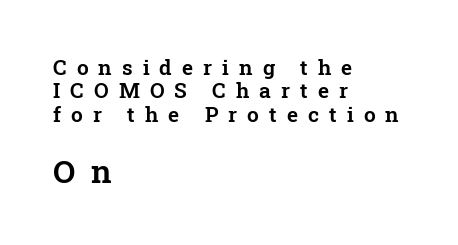
The image shows 32 px serif type, upright; set left-aligned, tight line spacing (1.11x), unusually wide letter spacing (+0.48 em), not underlined; the second (bottom) block is 1.52x larger; low stroke contrast and a medium x-height.
